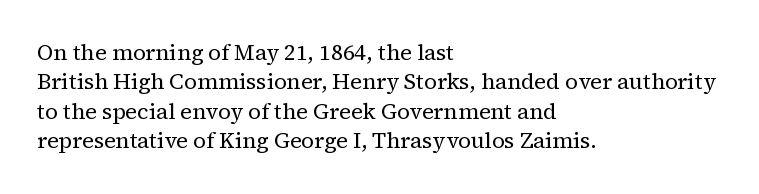
The image shows 22 px text type, upright; set left-aligned, normal line spacing (1.34x), normal letter spacing, not underlined.
